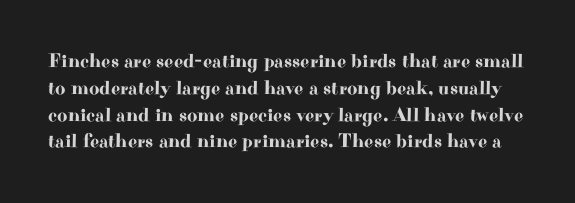
The image shows 20 px text type, upright; set normal line spacing (1.34x), normal letter spacing, not underlined.
